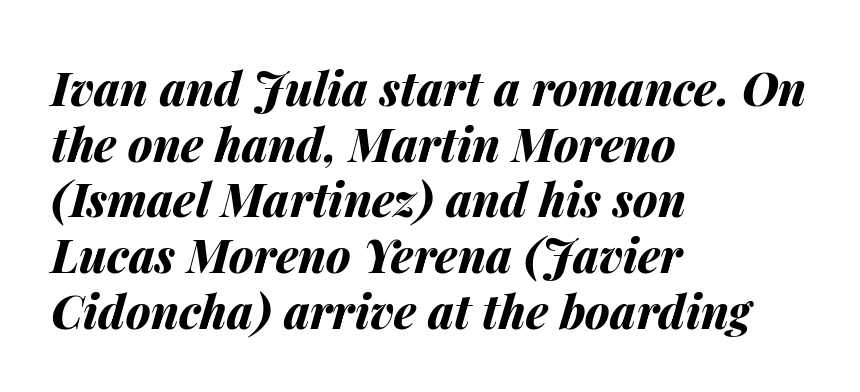
Q: Is the text bold? A: Yes.
Q: Is the text italic (slanted)? A: Yes, it leans right by about 14 degrees.
Q: Is the text underlined? A: No.
Q: How is the paragraph aligned? A: Left-aligned.
Q: Is the spacing between letters normal or unusually wide? A: Normal.
Q: Width (condensed, normal, or wide)? A: Normal.
Q: Stroke contrast? A: Medium.
Q: x-height? A: Medium.
Q: Monospaced? A: No.
